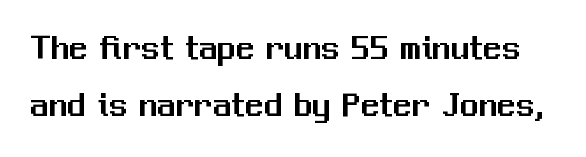
The image shows 37 px sans-serif type, upright; set normal line spacing (1.54x), normal letter spacing, not underlined; medium stroke contrast and a medium x-height.
